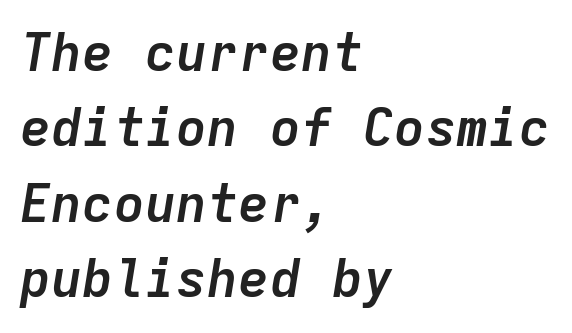
Where is the straight margin? On the left. In terms of weight, the rendering is a true, heavy bold. What stands out about the letter spacing? Nothing — it is the standard amount. A typesetter would call this monospace, since all characters share one set width. Successive baselines arrive at the customary interval.
